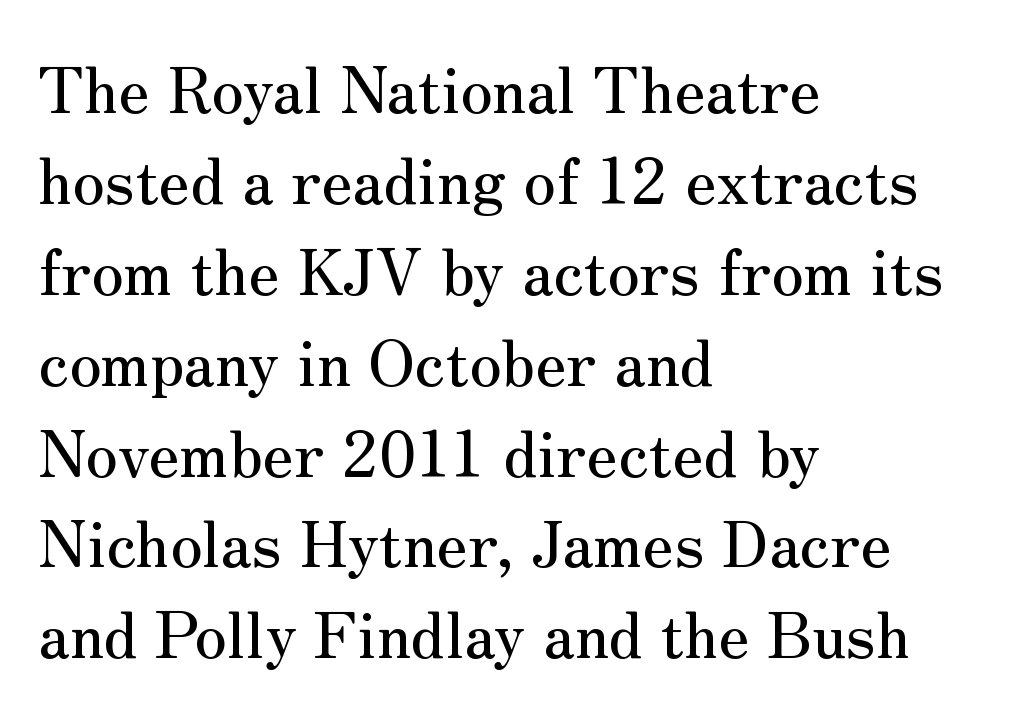
Q: Is the text italic (slanted)? A: No, it is upright.
Q: Is the typeface a serif or a sans-serif typeface? A: Serif.
Q: Is the text underlined? A: No.
Q: How is the paragraph aligned? A: Left-aligned.
Q: Is the spacing between letters normal or unusually wide? A: Normal.
Q: Is the spacing between lines tight, normal or loose? A: Normal.
Q: Width (condensed, normal, or wide)? A: Normal.
Q: Stroke contrast? A: Medium.
Q: x-height? A: Small.
Q: Monospaced? A: No.
